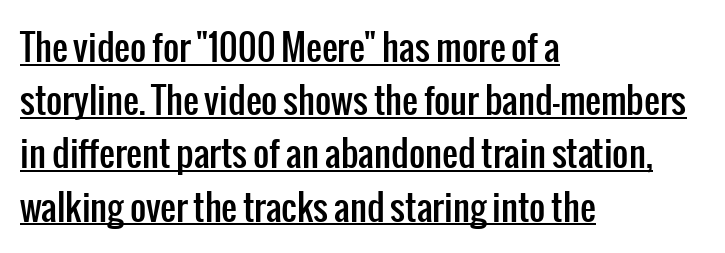
Q: Is the text italic (slanted)? A: No, it is upright.
Q: Is the typeface a serif or a sans-serif typeface? A: Sans-serif.
Q: Is the text underlined? A: Yes.
Q: How is the paragraph aligned? A: Left-aligned.
Q: Is the spacing between letters normal or unusually wide? A: Normal.
Q: Is the spacing between lines tight, normal or loose? A: Normal.
Q: Width (condensed, normal, or wide)? A: Condensed.
Q: Stroke contrast? A: Low.
Q: x-height? A: Medium.
Q: Monospaced? A: No.
